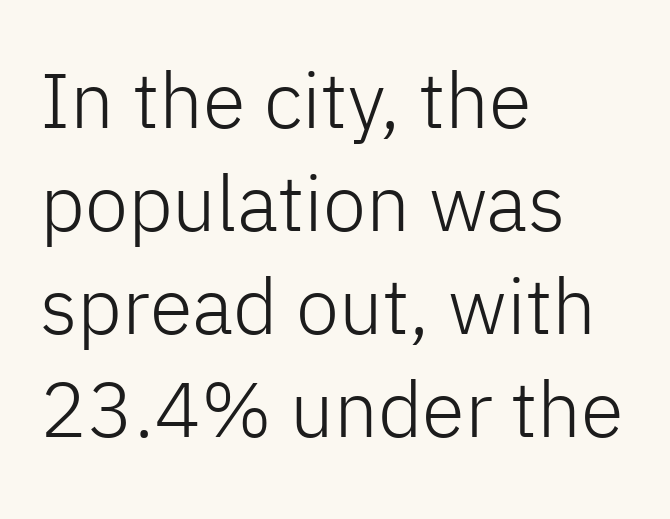
Leftover space on each line is placed entirely after the last word. Nope, not italic — everything's standing straight. A light-to-regular cut is what we see here. The rendering uses natural spacing where letterforms have individual widths. Compared with typical body copy, the letter spacing here is the same.
